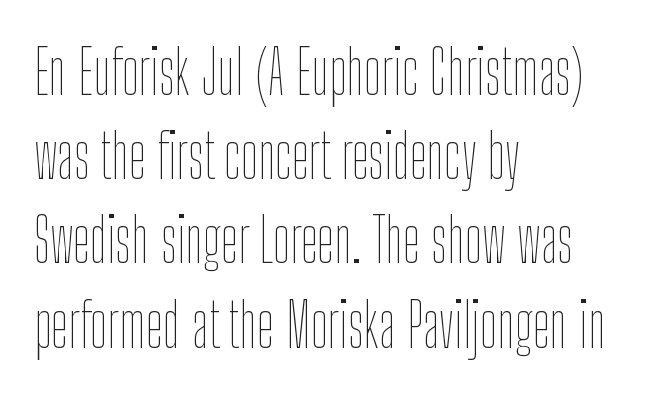
Does the copy run flush right? No — it runs flush left. Quick note: not italic, upright. Letter spacing: default. Each row of text sits above clean, open space. No heavy texture on the line: the type isn't bold.
